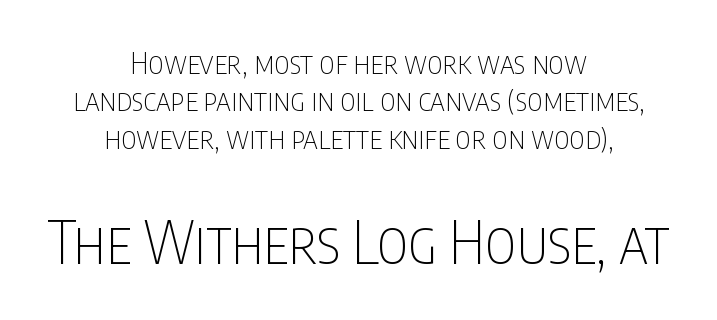
{"serif": "no", "italic": "no", "bold": "no", "weight": "thin", "width": "condensed", "stroke_contrast": "low", "x_height": "large", "monospaced": "no", "underline": "no", "align": "center", "line_spacing": "normal", "line_spacing_ratio": 1.25, "letter_spacing": "normal", "letter_spacing_em": 0.0, "larger_block": "second", "size_ratio": 1.97, "glyph_px": 59}
